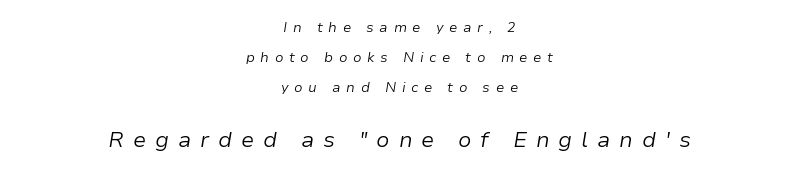
{"italic": "yes", "lean": "right", "slant_degrees": 9, "bold": "no", "underline": "no", "align": "center", "line_spacing": "loose", "line_spacing_ratio": 2.13, "letter_spacing": "wide", "letter_spacing_em": 0.4, "larger_block": "second", "size_ratio": 1.57, "glyph_px": 22}
